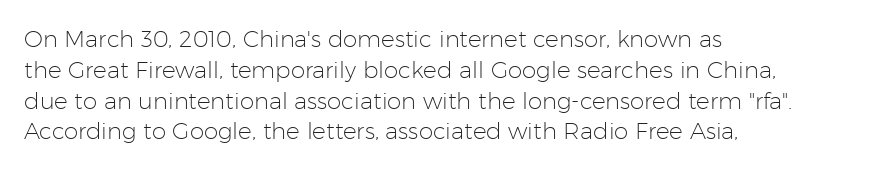
Descenders are the only things crossing below the line. The font sits on the lighter half of the weight spectrum, regular included. Does the copy run flush right? No — it runs flush left. Vertically, the passage feels balanced, rows spaced as you'd expect.
